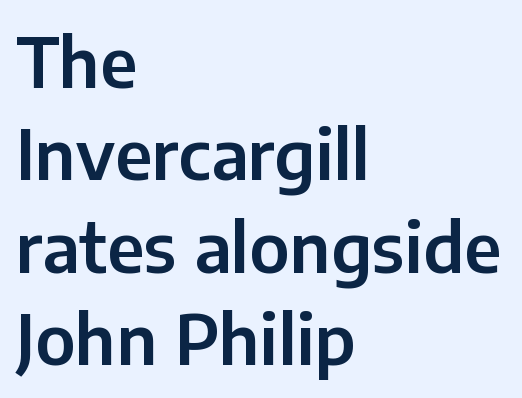
A typesetter would mark this as roman, not italic. You could not count columns in this text — the font is proportionally spaced. These lines keep a tight, regular rhythm from letter to letter. Regarding serifs, this sample does without them.
